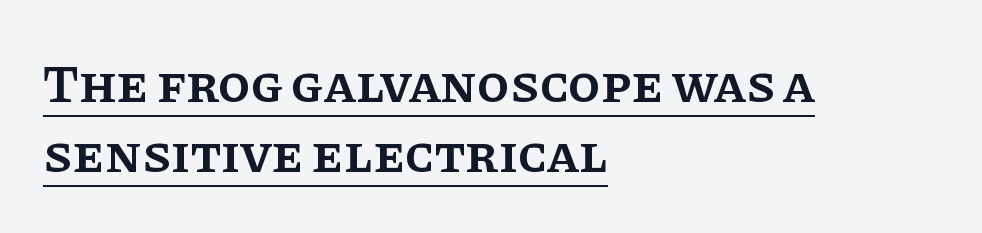
Caption: semibold face, moderately heavy strokes. Is this a fixed-width face? No — the glyphs have proportional, varying widths. Upright lettering throughout. Every word sits above its own underline. Tracking here is standard; glyphs follow each other at the usual distance. This sample keeps an unexceptional amount of space between lines.
